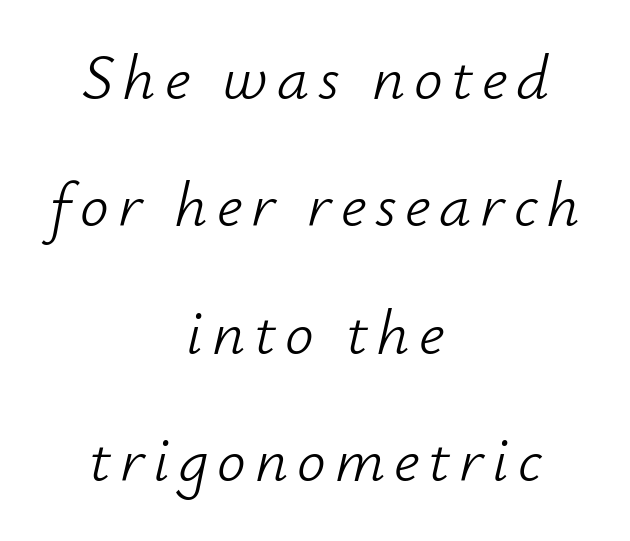
The image shows 64 px light type, italic (leaning right); set centered, loose line spacing (1.99x), not underlined; low stroke contrast and a small x-height.
